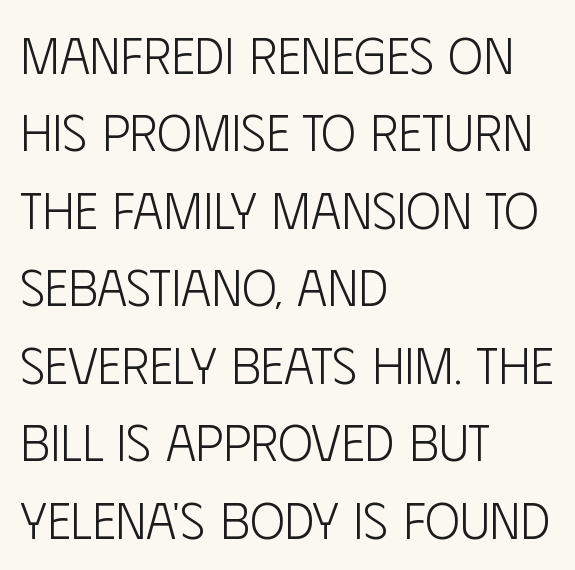
Q: Is the text bold? A: No.
Q: Is the text italic (slanted)? A: No, it is upright.
Q: Is the typeface a serif or a sans-serif typeface? A: Sans-serif.
Q: Is the text underlined? A: No.
Q: How is the paragraph aligned? A: Left-aligned.
Q: Is the spacing between letters normal or unusually wide? A: Normal.
Q: Is the spacing between lines tight, normal or loose? A: Normal.
Q: Width (condensed, normal, or wide)? A: Condensed.
Q: Stroke contrast? A: Low.
Q: x-height? A: Large.
Q: Monospaced? A: No.
